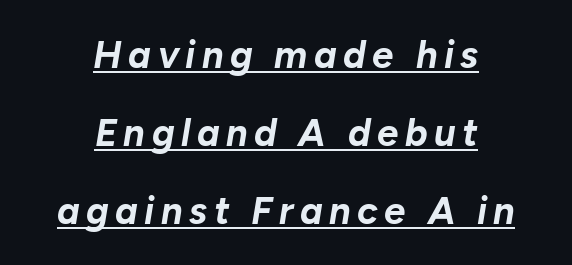
The rendering uses natural spacing where letterforms have individual widths. Typesetter's note: full bold, strokes at maximum text heaviness. Notice how a bar underscores the lettering throughout. Horizontal bands of white between lines are thick stripes. Is the type slanted? Yes — the strokes lean at a clear angle.
